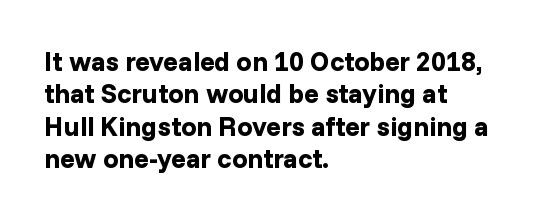
Q: Is the text bold? A: Yes.
Q: Is the text italic (slanted)? A: No, it is upright.
Q: Is the text underlined? A: No.
Q: How is the paragraph aligned? A: Left-aligned.
Q: Is the spacing between letters normal or unusually wide? A: Normal.
